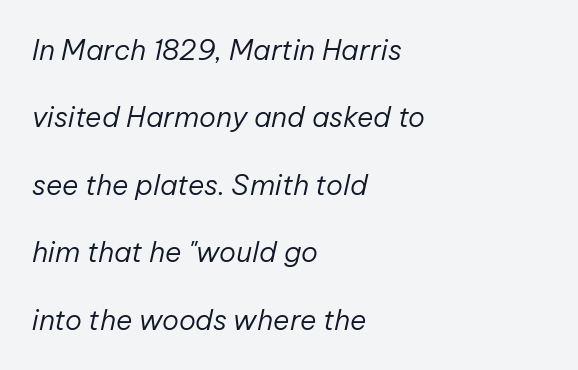
Q: Is the text bold? A: No.
Q: Is the text italic (slanted)? A: Yes, it leans right by about 12 degrees.
Q: Is the text underlined? A: No.
Q: How is the paragraph aligned? A: Left-aligned.
Q: Is the spacing between letters normal or unusually wide? A: Normal.
Q: Is the spacing between lines tight, normal or loose? A: Loose.
Q: Width (condensed, normal, or wide)? A: Normal.
Q: Stroke contrast? A: Low.
Q: x-height? A: Medium.
Q: Monospaced? A: No.
